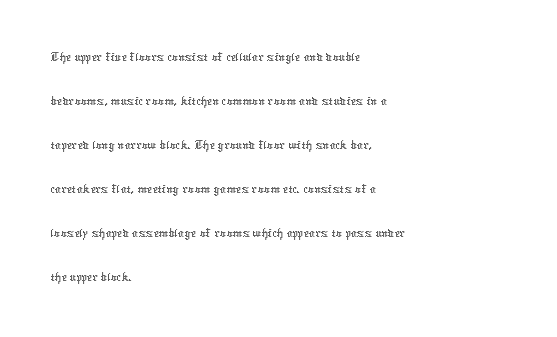
{"italic": "no", "bold": "no", "weight": "thin", "width": "normal", "stroke_contrast": "low", "x_height": "medium", "monospaced": "no", "underline": "no", "align": "left", "line_spacing": "normal", "line_spacing_ratio": 1.47, "letter_spacing": "normal", "letter_spacing_em": 0.0, "glyph_px": 30}
